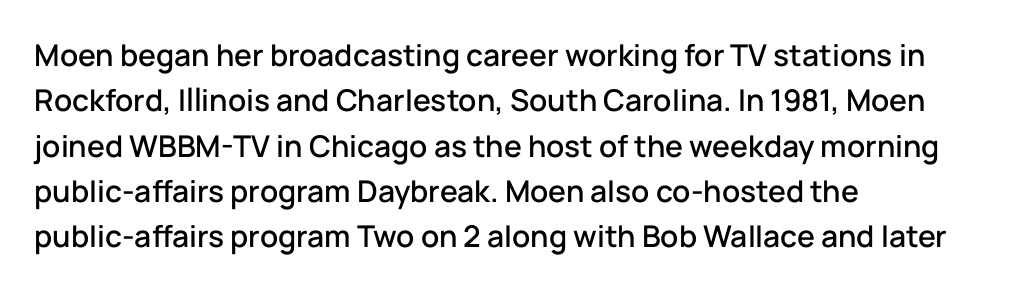
Q: Is the text italic (slanted)? A: No, it is upright.
Q: Is the typeface a serif or a sans-serif typeface? A: Sans-serif.
Q: Is the text underlined? A: No.
Q: How is the paragraph aligned? A: Left-aligned.
Q: Is the spacing between letters normal or unusually wide? A: Normal.
Q: Is the spacing between lines tight, normal or loose? A: Normal.
Q: Width (condensed, normal, or wide)? A: Normal.
Q: Stroke contrast? A: Low.
Q: x-height? A: Medium.
Q: Monospaced? A: No.
